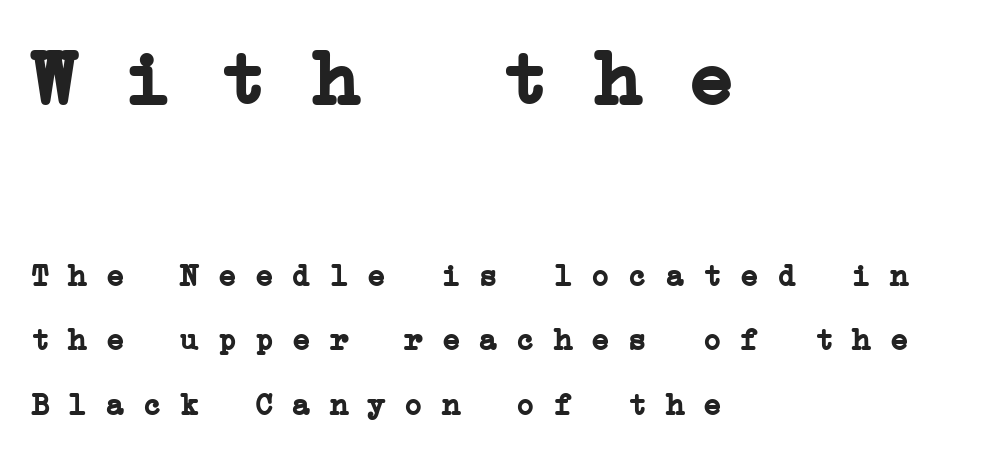
Q: Is the text bold? A: Yes.
Q: Is the typeface a serif or a sans-serif typeface? A: Serif.
Q: Is the text underlined? A: No.
Q: How is the paragraph aligned? A: Left-aligned.
Q: Is the spacing between letters normal or unusually wide? A: Normal.
Q: Is the spacing between lines tight, normal or loose? A: Loose.
Q: Which block of text is set in a larger size, the first (top) or the second (bottom)? A: The first (top) one.
Q: Width (condensed, normal, or wide)? A: Wide.
Q: Stroke contrast? A: Low.
Q: x-height? A: Medium.
Q: Monospaced? A: Yes.
